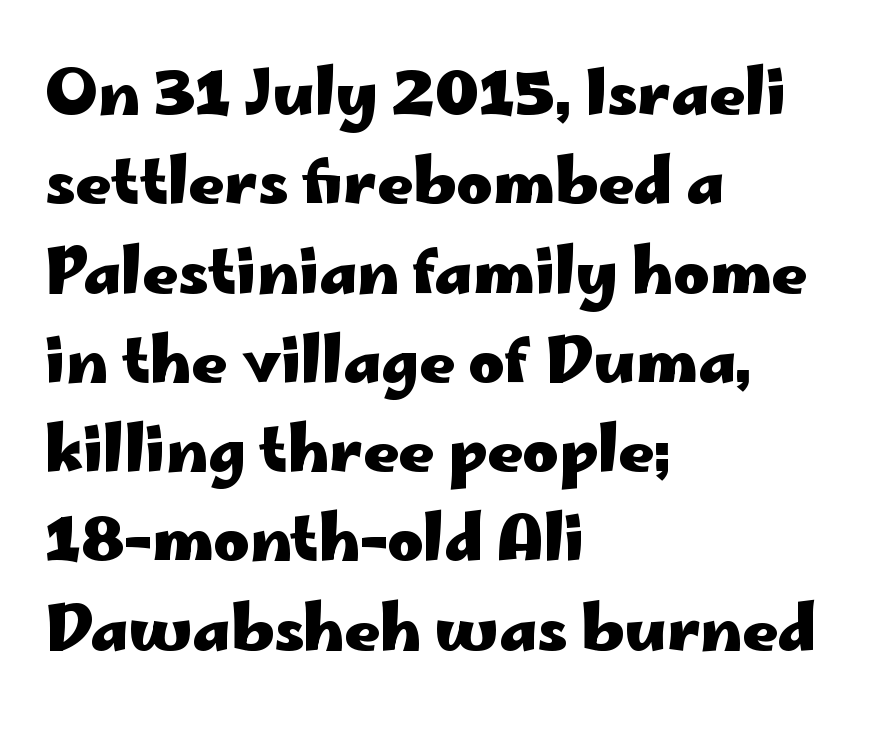
Thick stems and heavy bowls — unmistakably bold. Honestly, there is no underline to notice here at all. Compared with a centered layout, this one pins lines to the left instead. Normally led — the rows are evenly, conventionally spaced. Every stem runs plumb, perpendicular to the baseline.
